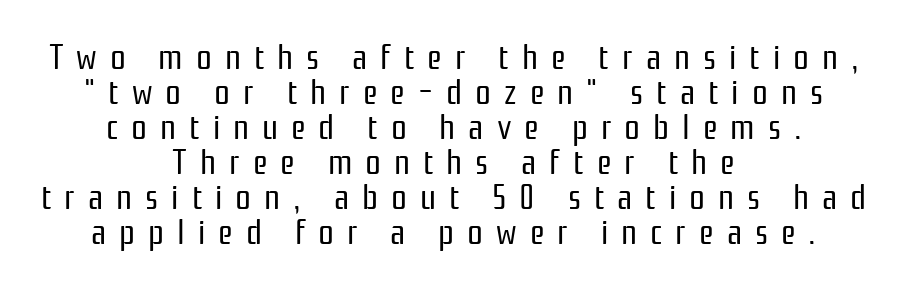
{"serif": "no", "italic": "no", "bold": "no", "weight": "regular", "width": "condensed", "stroke_contrast": "low", "x_height": "medium", "monospaced": "no", "underline": "no", "align": "center", "line_spacing": "tight", "line_spacing_ratio": 1.0, "letter_spacing": "wide", "letter_spacing_em": 0.37, "glyph_px": 35}
